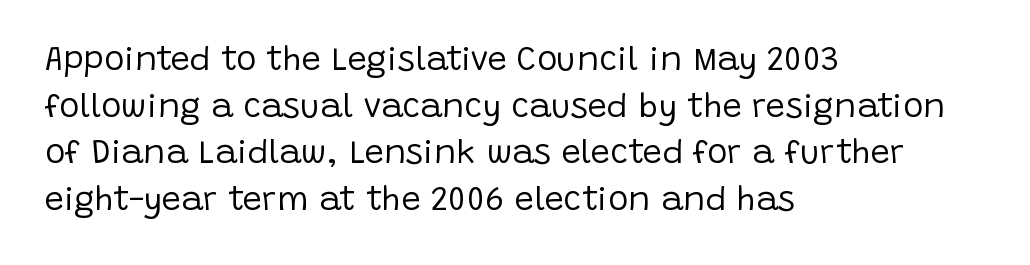
The typesetter chose a ragged-right arrangement here. Observe the absence of serifs on each vertical stroke in this sample. The gaps between neighbouring characters are ordinary and unremarkable. Character widths vary here, with narrow letters taking less room than wide ones.
